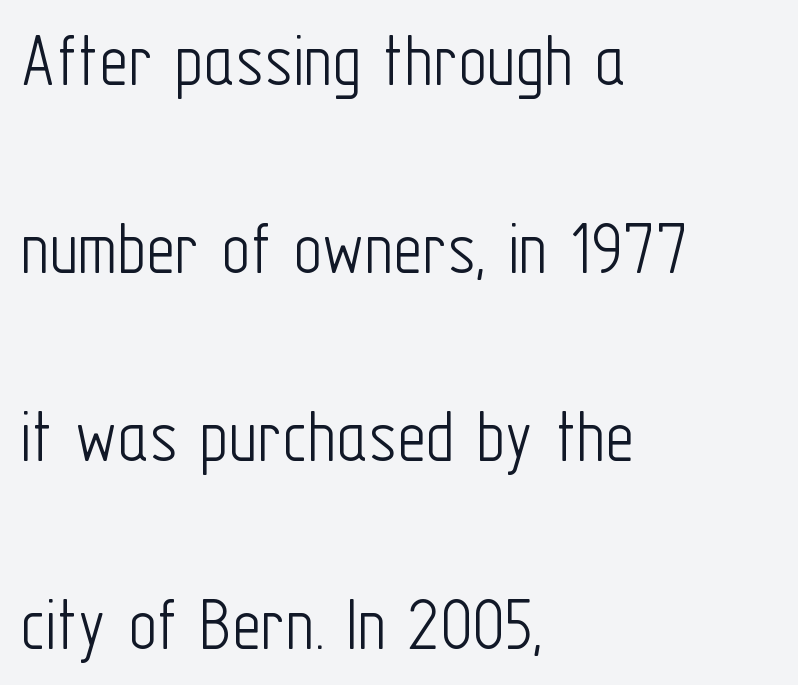
{"serif": "no", "italic": "no", "bold": "no", "weight": "light", "width": "condensed", "stroke_contrast": "low", "x_height": "medium", "monospaced": "no", "underline": "no", "align": "left", "line_spacing": "loose", "line_spacing_ratio": 2.38, "letter_spacing": "normal", "letter_spacing_em": 0.0, "glyph_px": 79}
